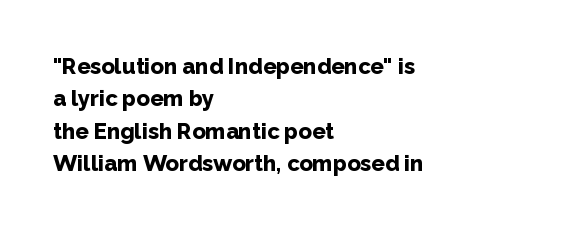
{"italic": "no", "bold": "yes", "underline": "no", "align": "left", "line_spacing": "normal", "line_spacing_ratio": 1.47, "letter_spacing": "normal", "letter_spacing_em": 0.0, "glyph_px": 22}
